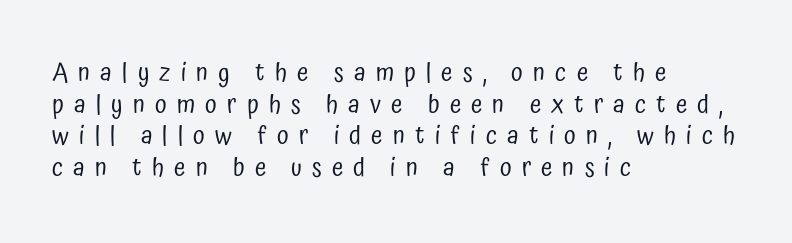
Q: Is the text bold? A: No.
Q: Is the text italic (slanted)? A: No, it is upright.
Q: Is the text underlined? A: No.
Q: How is the paragraph aligned? A: Left-aligned.
Q: Is the spacing between letters normal or unusually wide? A: Unusually wide.
